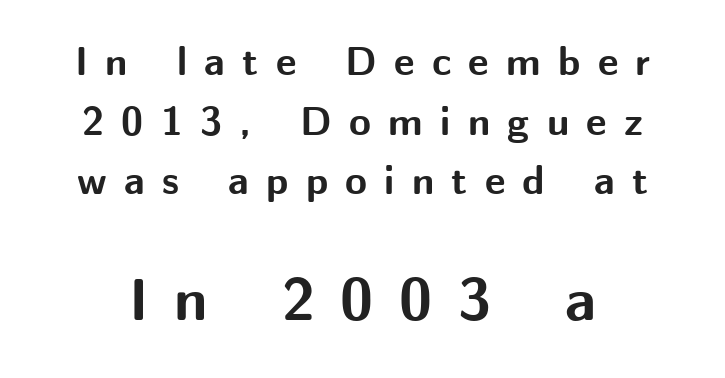
Vertically, the passage feels balanced, rows spaced as you'd expect. Proportional: the letters do not fall into vertical columns. Size hierarchy here favors the trailing block over the leading one. Each letter's strokes conclude bluntly, with no projecting serifs. These words are printed bold, with thick strokes throughout. Unlike italic type, these characters show no tilt at all.
